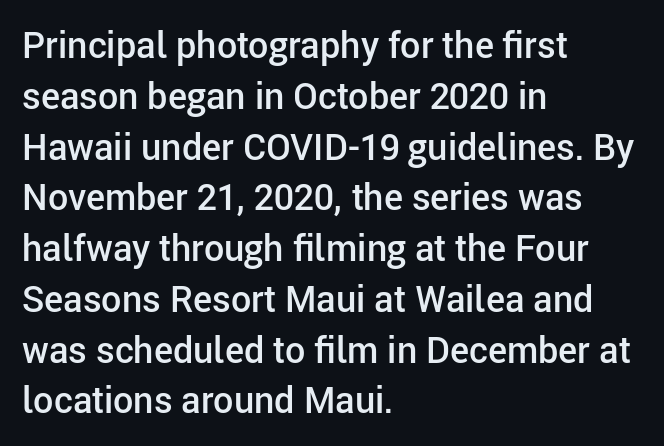
The image shows 36 px semibold sans-serif type, upright; set left-aligned, normal line spacing (1.41x), normal letter spacing, not underlined; low stroke contrast and a medium x-height.
